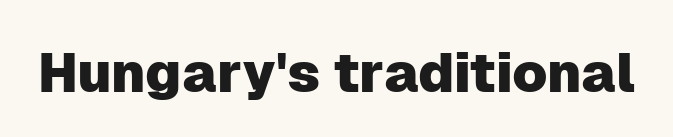
Is this a fixed-width face? No — the glyphs have proportional, varying widths. Font category for this specimen: sans-serif. Descenders are the only things crossing below the line. Ordinary non-slanted type is in use.
